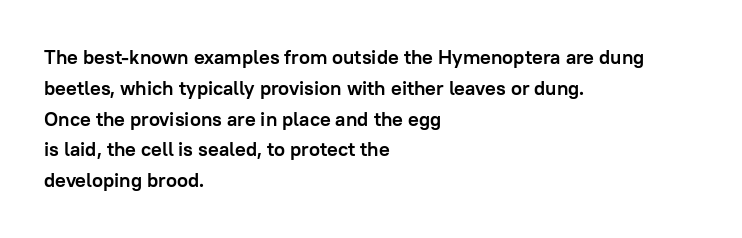
The image shows 20 px bold type, upright; set left-aligned, normal line spacing (1.54x), normal letter spacing, not underlined.
